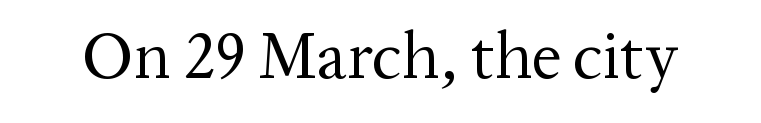
The letters advance in unequal steps, a hallmark of proportional type. The line texture is even and compact thanks to regular tracking. This rendering employs a face with finishing strokes, i.e., a serif. On a weight scale, this lands at 450 or below.
